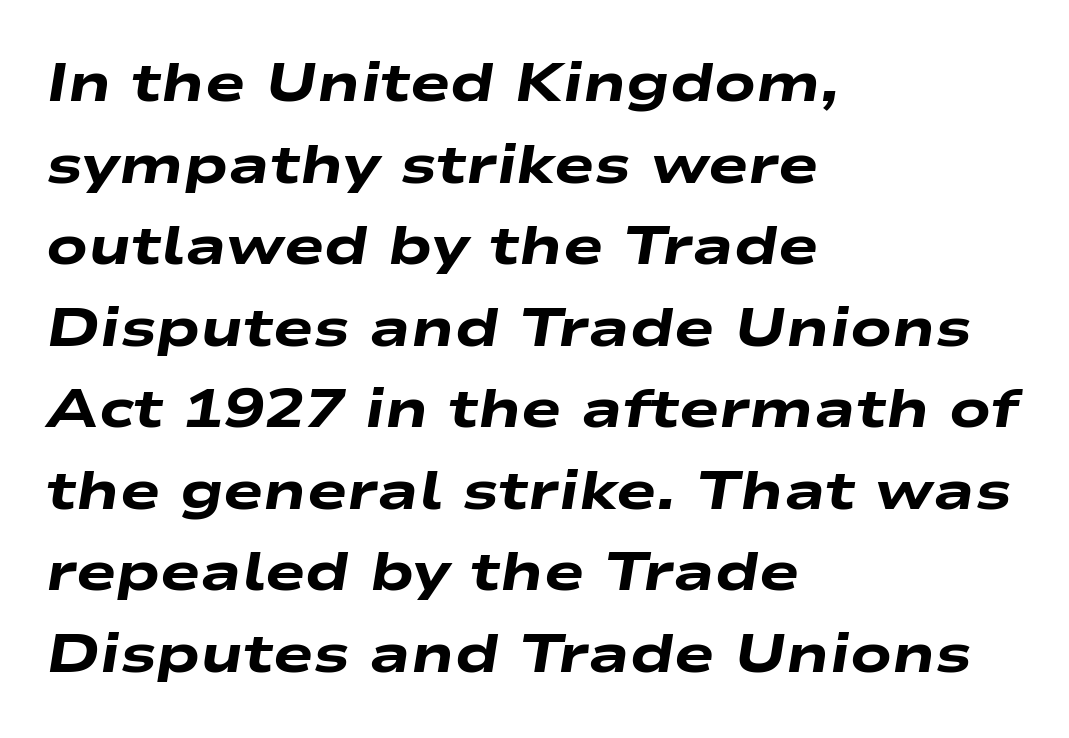
{"italic": "yes", "lean": "right", "slant_degrees": 9, "bold": "yes", "weight": "heavy", "width": "wide", "stroke_contrast": "low", "x_height": "medium", "monospaced": "no", "underline": "no", "align": "left", "line_spacing": "normal", "line_spacing_ratio": 1.51, "letter_spacing": "normal", "letter_spacing_em": 0.0, "glyph_px": 54}
